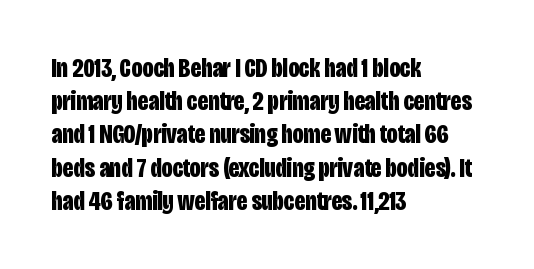
There is no visible air inserted between adjacent glyphs. In terms of weight, the rendering is a true, heavy bold. Visually the block forms a straight wall on the left and a jagged coastline on the right. Lines of text with bare space underneath. If you drew a line through each stem, it would be perfectly vertical.
